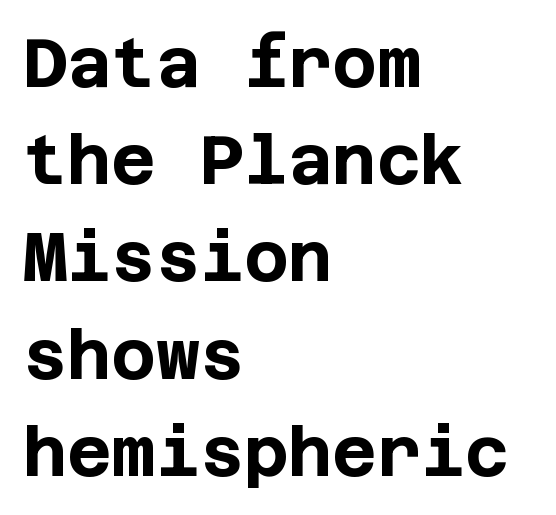
{"serif": "no", "italic": "no", "bold": "yes", "weight": "bold", "width": "normal", "stroke_contrast": "low", "x_height": "large", "underline": "no", "align": "left", "line_spacing": "normal", "line_spacing_ratio": 1.43, "letter_spacing": "normal", "letter_spacing_em": 0.0, "glyph_px": 68}
